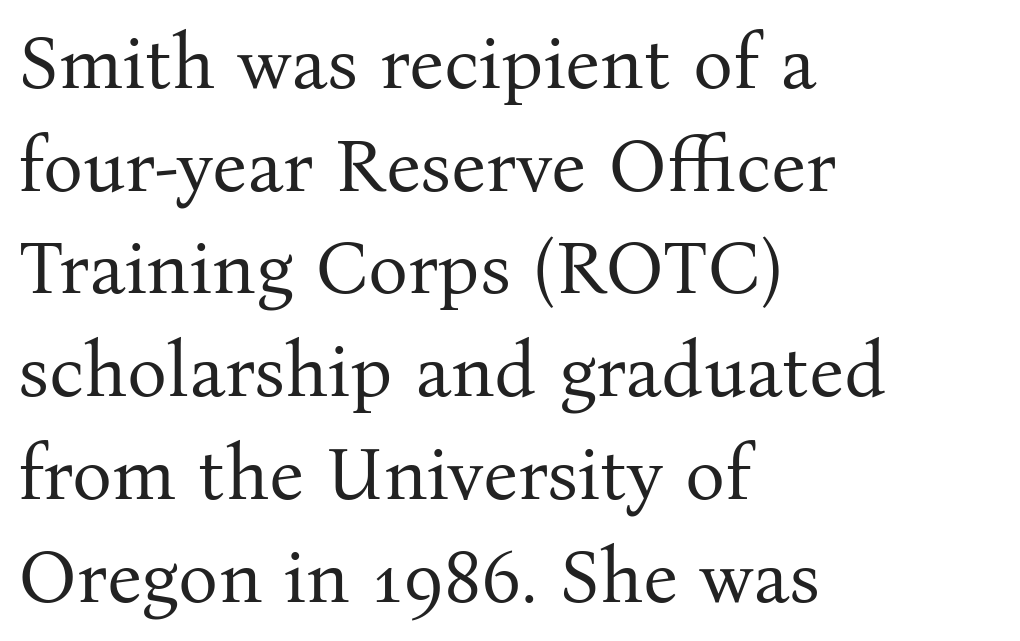
The image shows 75 px regular-weight serif type, upright; set left-aligned, normal line spacing (1.37x), normal letter spacing, not underlined; medium stroke contrast and a medium x-height.
